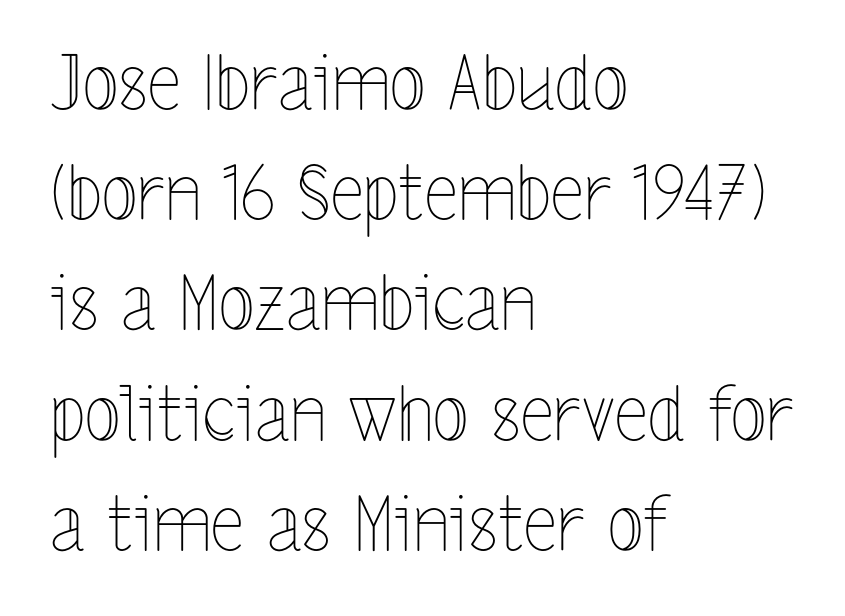
{"italic": "no", "bold": "no", "weight": "thin", "width": "condensed", "x_height": "medium", "monospaced": "no", "underline": "no", "align": "left", "line_spacing": "normal", "line_spacing_ratio": 1.47, "letter_spacing": "normal", "letter_spacing_em": 0.0, "glyph_px": 75}
